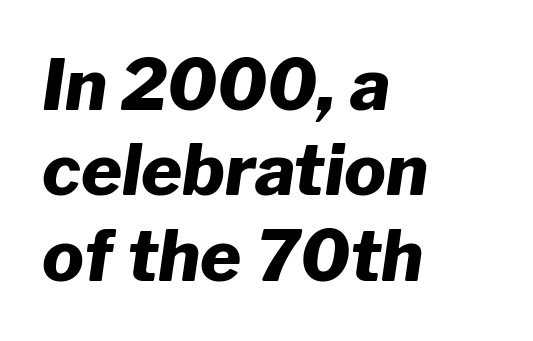
{"italic": "yes", "lean": "right", "slant_degrees": 8, "bold": "yes", "weight": "heavy", "width": "normal", "stroke_contrast": "low", "x_height": "medium", "monospaced": "no", "underline": "no", "align": "left", "line_spacing_ratio": 1.22, "letter_spacing": "normal", "letter_spacing_em": 0.0, "glyph_px": 70}
